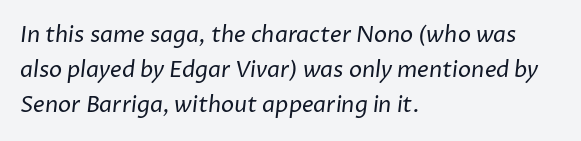
{"bold": "no", "underline": "no", "align": "left", "line_spacing": "normal", "line_spacing_ratio": 1.59, "letter_spacing": "normal", "letter_spacing_em": 0.0, "glyph_px": 22}
